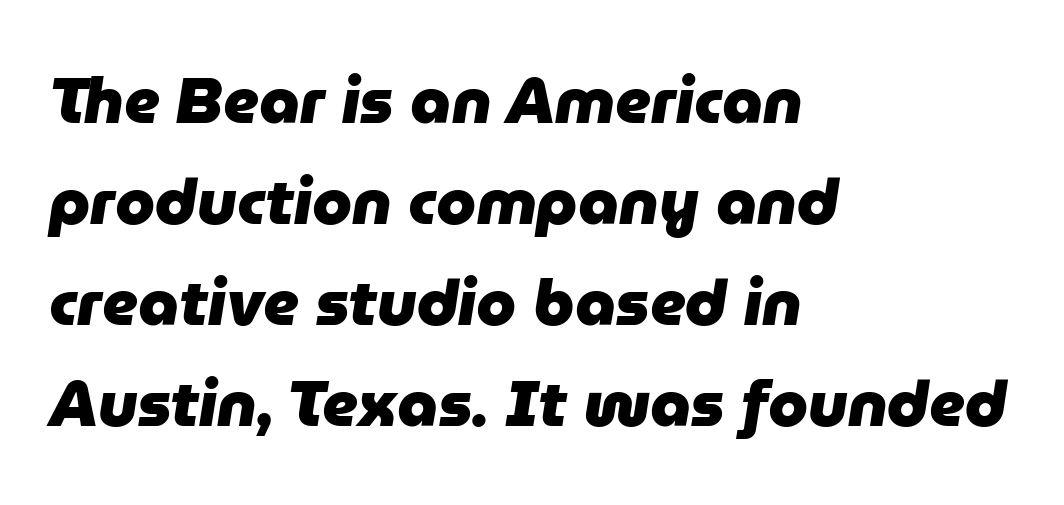
The image shows 64 px heavy type, italic (leaning right); set left-aligned, normal line spacing (1.58x), normal letter spacing, not underlined; low stroke contrast and a medium x-height.
